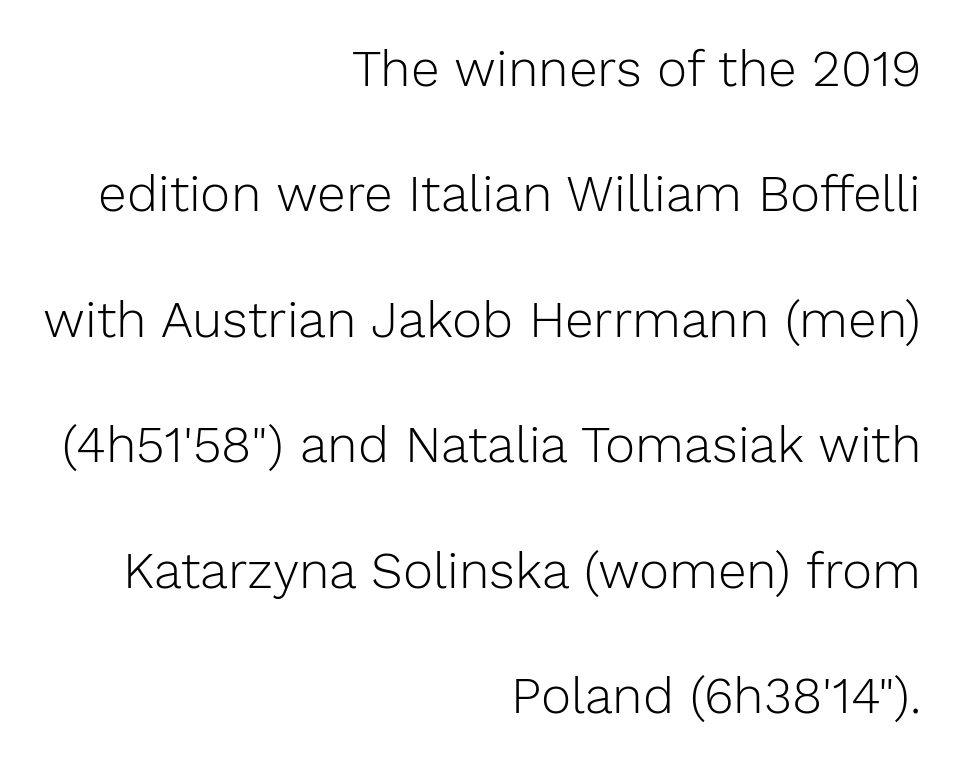
The image shows 51 px light sans-serif type, upright; set right-aligned, loose line spacing (2.46x), normal letter spacing, not underlined; low stroke contrast and a medium x-height.
